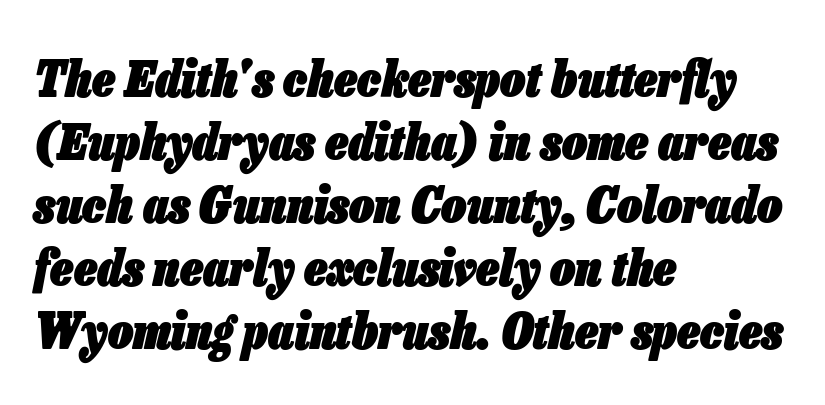
The rendering uses a moderate line-height, typical for paragraphs. The characters look thick and weighty, a clear bold. Check under the words: just untouched page. Layout note: lines flush left. There is no visible air inserted between adjacent glyphs. The text carries the slant typical of an italic or oblique font.
